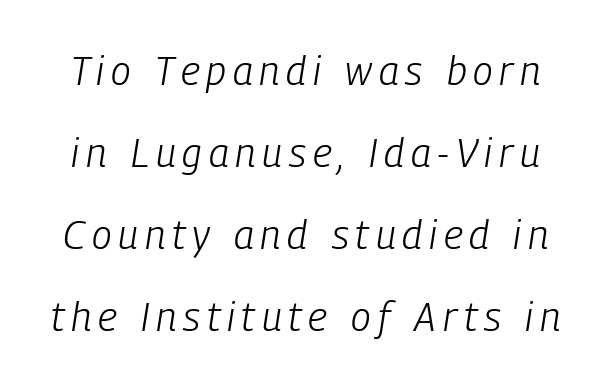
These lines were composed using italics. Honestly, the rows look like they've been pulled way apart. Weight class: somewhere from thin through regular. Each letter keeps its own natural width here, so spacing adapts to shape. The gap between lines stays unmarked.
